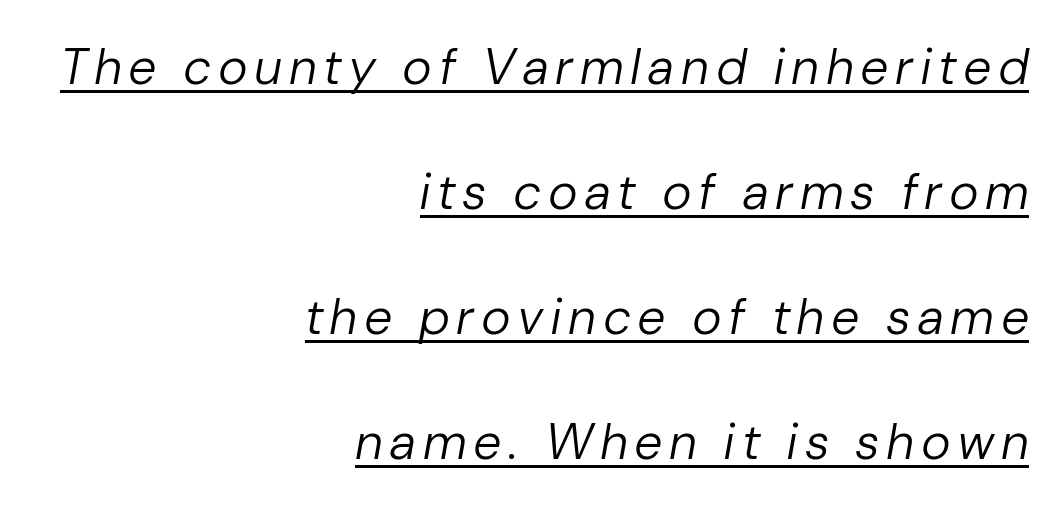
The image shows 50 px regular-weight type, italic (leaning right); set right-aligned, loose line spacing (2.5x), underlined; low stroke contrast and a medium x-height.
